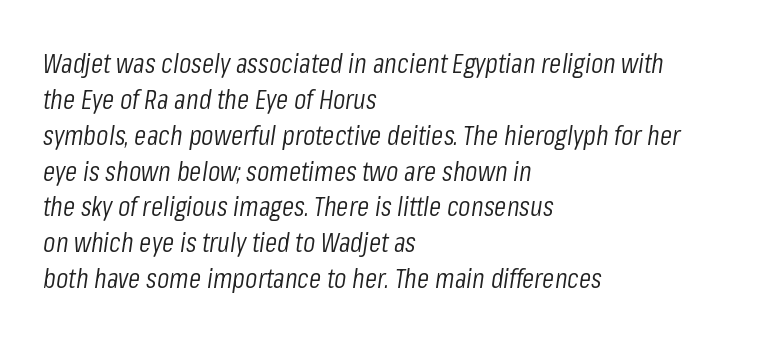
{"italic": "yes", "lean": "right", "slant_degrees": 8, "bold": "no", "weight": "light", "width": "condensed", "stroke_contrast": "low", "x_height": "medium", "monospaced": "no", "underline": "no", "align": "left", "line_spacing": "normal", "line_spacing_ratio": 1.28, "letter_spacing": "normal", "letter_spacing_em": 0.0, "glyph_px": 28}
